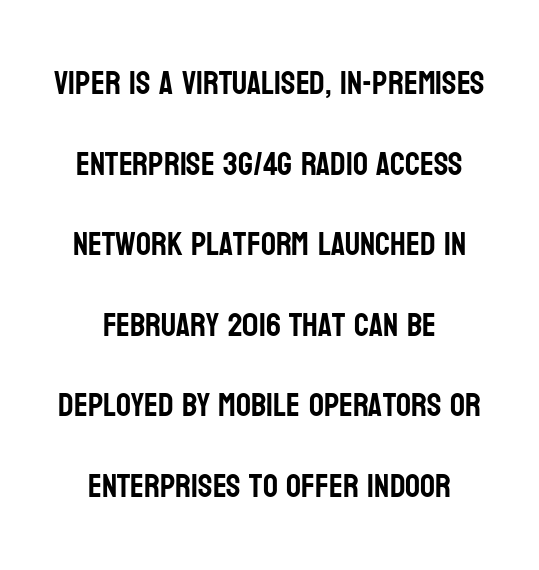
The leading is generous, giving the passage an open texture. The zone under the glyphs is completely vacant. Ordinary non-slanted type is in use. Which margin do the lines hug? Neither — every line sits in the middle.
